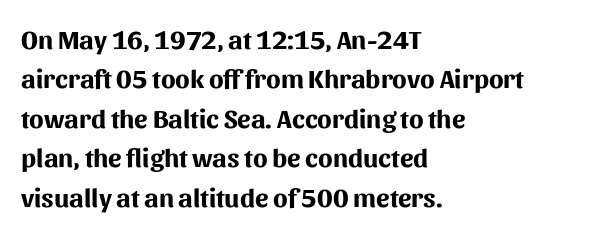
{"italic": "no", "bold": "yes", "underline": "no", "align": "left", "line_spacing": "normal", "line_spacing_ratio": 1.46, "letter_spacing": "normal", "letter_spacing_em": 0.0, "glyph_px": 27}
